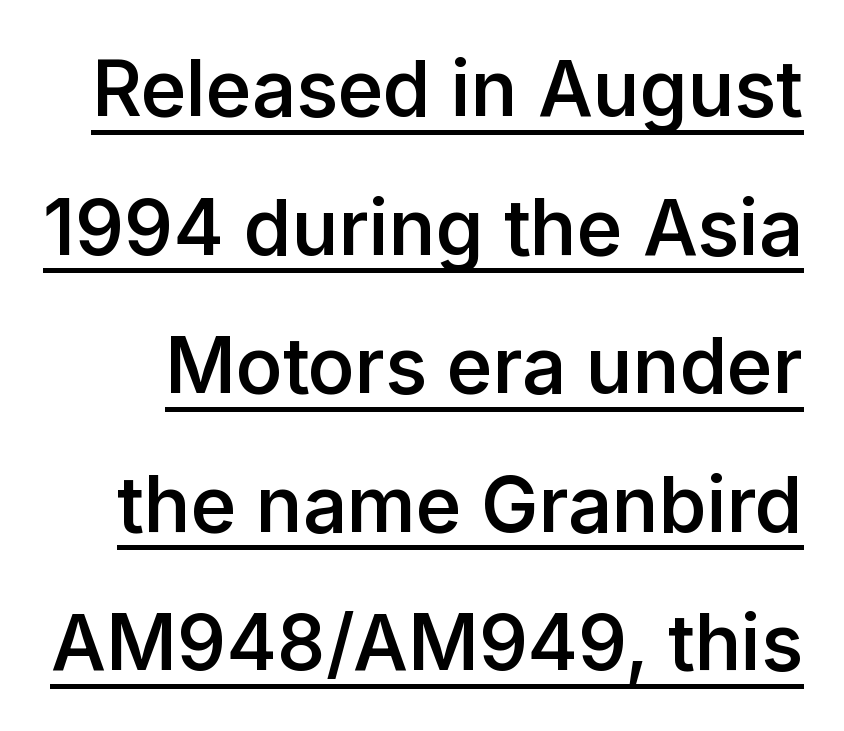
Q: Is the text bold? A: Semi-bold.
Q: Is the text italic (slanted)? A: No, it is upright.
Q: Is the typeface a serif or a sans-serif typeface? A: Sans-serif.
Q: Is the text underlined? A: Yes.
Q: Is the spacing between letters normal or unusually wide? A: Normal.
Q: Width (condensed, normal, or wide)? A: Normal.
Q: Stroke contrast? A: Low.
Q: x-height? A: Medium.
Q: Monospaced? A: No.
